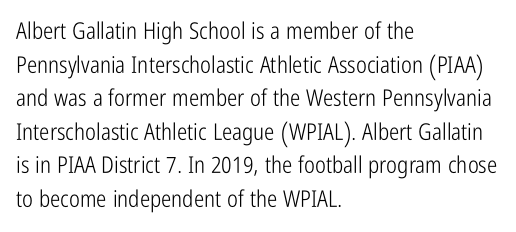
What stands out about the letter spacing? Nothing — it is the standard amount. Type without underlining. You can tell it's not italic because the verticals are truly vertical. Is there much room between lines? A standard amount, neither cramped nor airy.
